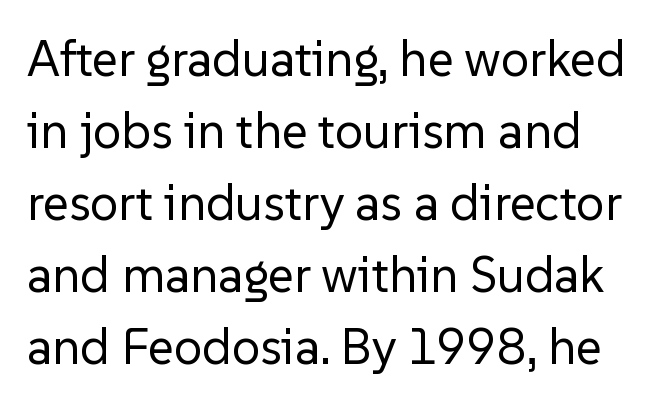
The passage shown is typed in a proportional face where columns would drift. The rows are spaced the way most documents space them. The type family on display is of the sans-serif kind. Quick note: not italic, upright.
